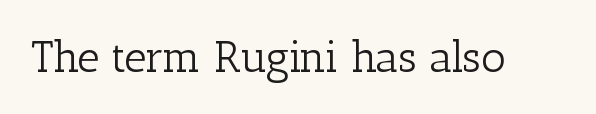
Characters follow at the spacing the type designer built in. Designer's note — italics off, roman on. Stems here are at most as thick as an everyday book face. Lines of text with bare space underneath.
